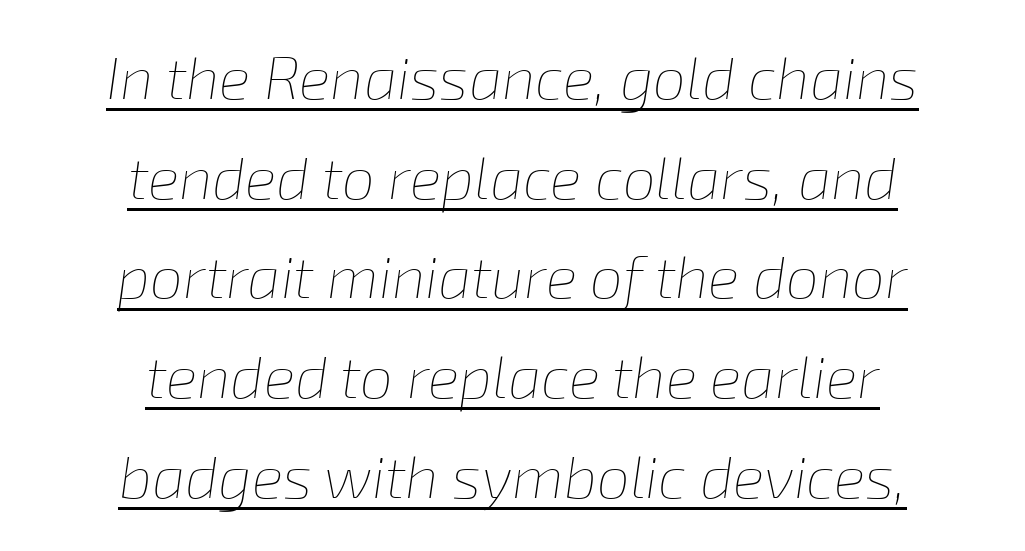
The image shows 59 px thin type, italic (leaning right); set centered, normal line spacing (1.69x), normal letter spacing, underlined; low stroke contrast and a medium x-height.
